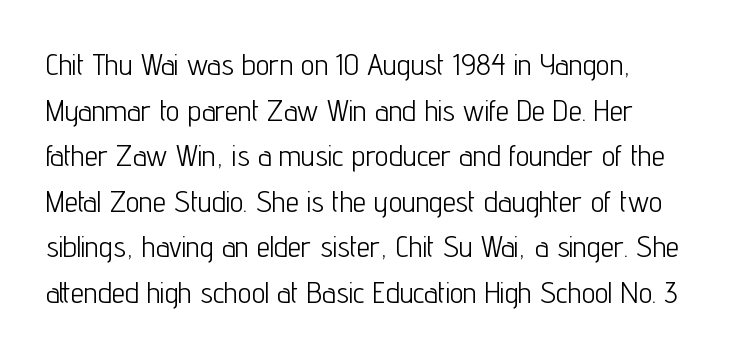
{"serif": "no", "italic": "no", "bold": "no", "weight": "light", "width": "condensed", "stroke_contrast": "low", "x_height": "medium", "monospaced": "no", "underline": "no", "align": "left", "line_spacing": "normal", "line_spacing_ratio": 1.52, "letter_spacing": "normal", "letter_spacing_em": 0.0, "glyph_px": 30}
